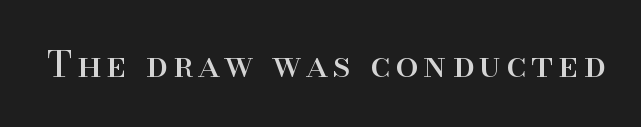
Is there any slant? The stems are plumb. The passage shown is typeset with a serif family. The words here are not underlined. Here the designer chose a conventional face with non-uniform glyph widths. Weight: in the light-to-regular range.
